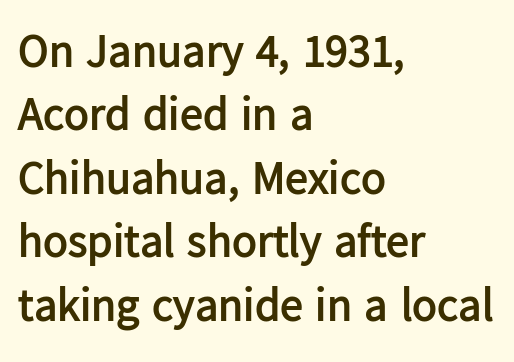
The image shows 46 px semibold sans-serif type, upright; set left-aligned, normal line spacing (1.38x), normal letter spacing, not underlined; low stroke contrast and a medium x-height.
